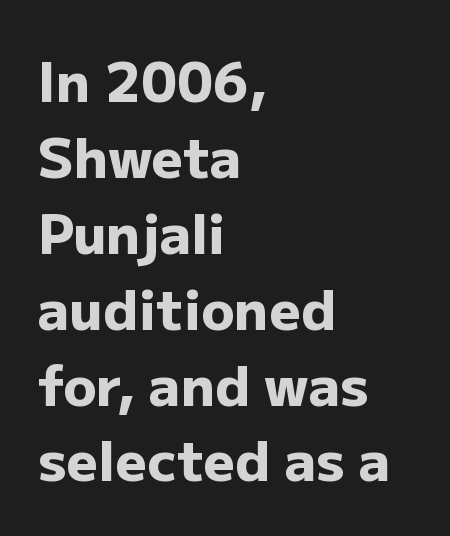
{"serif": "no", "italic": "no", "bold": "yes", "weight": "heavy", "width": "normal", "stroke_contrast": "low", "x_height": "medium", "monospaced": "no", "underline": "no", "align": "left", "line_spacing": "normal", "line_spacing_ratio": 1.38, "letter_spacing": "normal", "letter_spacing_em": 0.0, "glyph_px": 55}
